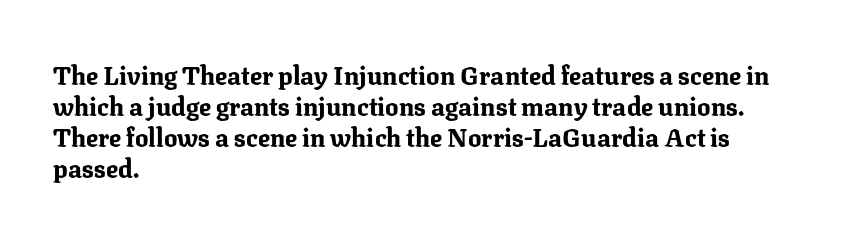
The image shows 25 px bold type, upright; set left-aligned, line spacing 1.24x, normal letter spacing, not underlined.
